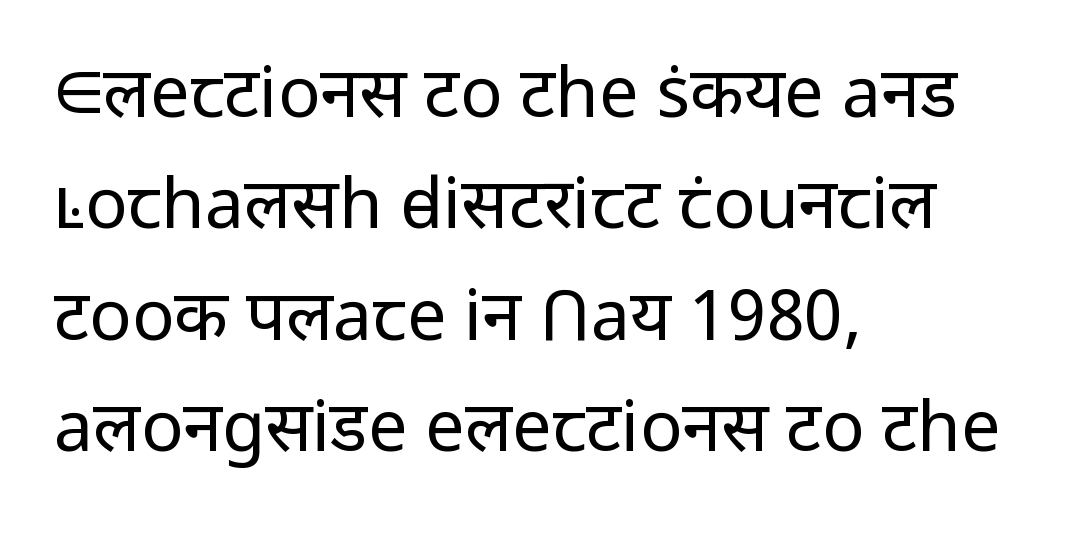
The image shows 70 px regular-weight sans-serif type, upright; set left-aligned, normal line spacing (1.59x), normal letter spacing, not underlined; low stroke contrast and a medium x-height.
